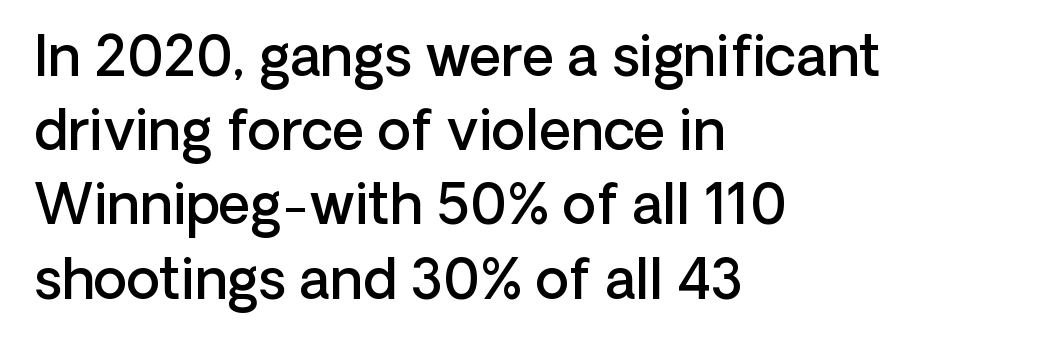
Honestly, there is no underline to notice here at all. The passage is arranged the way most books set body copy — flush left. Glyph-to-glyph distance matches everyday printed text. The rendering uses a moderate line-height, typical for paragraphs. Summary of weight: moderately heavy, a semibold. Grotesque or geometric, the face here clearly has no serifs.
